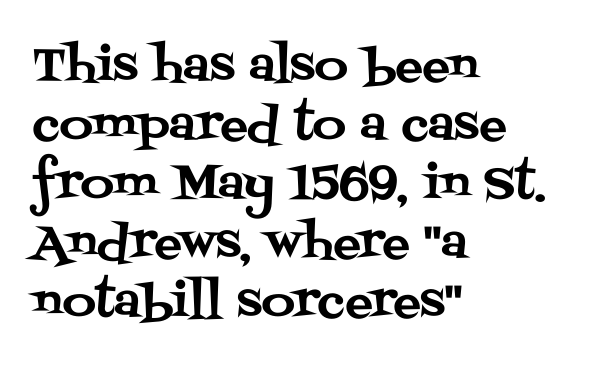
The image shows 46 px serif type, upright; set left-aligned, normal line spacing (1.28x), normal letter spacing, not underlined; medium stroke contrast and a large x-height.
